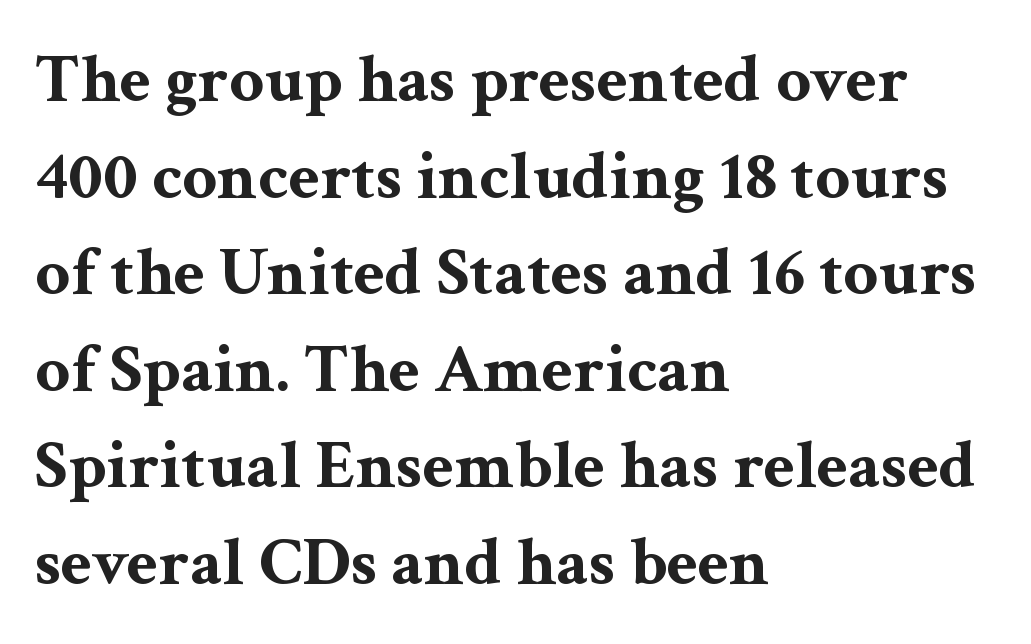
The image shows 69 px bold, wide serif type, upright; set left-aligned, normal line spacing (1.4x), normal letter spacing, not underlined; medium stroke contrast and a medium x-height.
